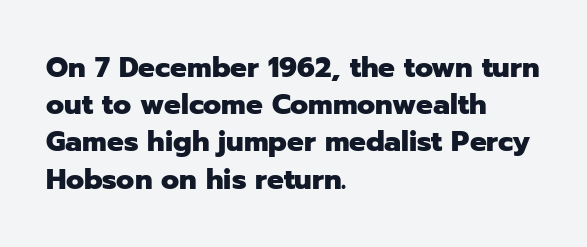
The image shows 28 px heavy sans-serif type, upright; set left-aligned, normal line spacing (1.33x), normal letter spacing, not underlined; low stroke contrast and a medium x-height.
